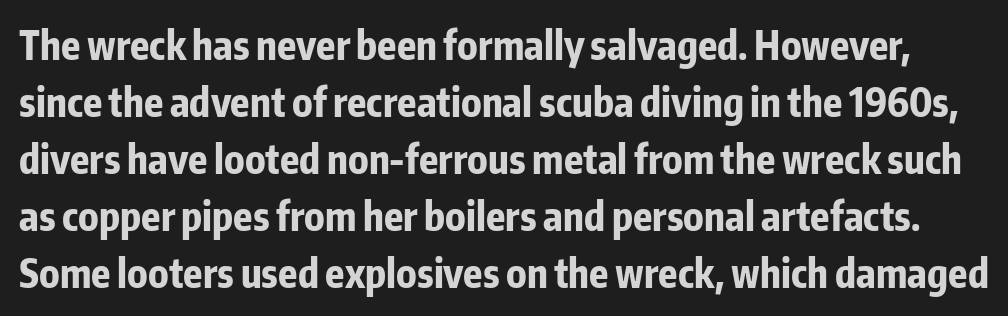
Q: Is the text bold? A: Yes.
Q: Is the text italic (slanted)? A: No, it is upright.
Q: Is the typeface a serif or a sans-serif typeface? A: Sans-serif.
Q: Is the text underlined? A: No.
Q: Is the spacing between letters normal or unusually wide? A: Normal.
Q: Is the spacing between lines tight, normal or loose? A: Normal.
Q: Width (condensed, normal, or wide)? A: Condensed.
Q: Stroke contrast? A: Low.
Q: x-height? A: Medium.
Q: Monospaced? A: No.
